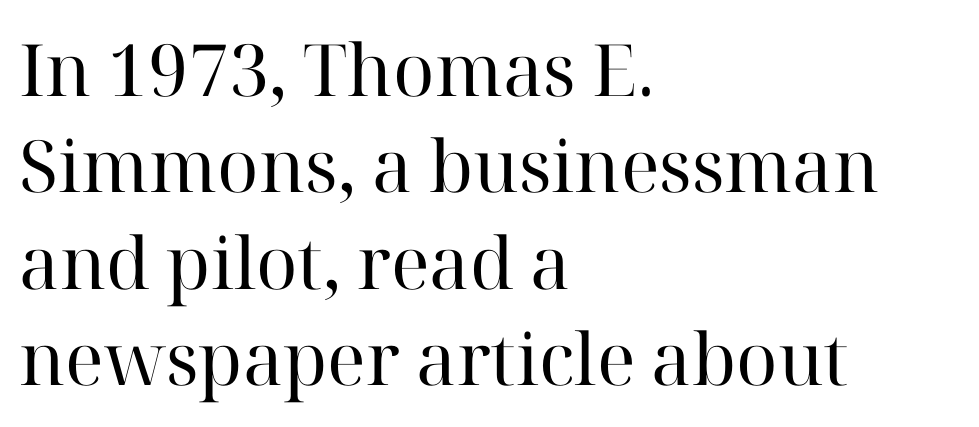
{"serif": "yes", "italic": "no", "bold": "no", "weight": "regular", "width": "normal", "stroke_contrast": "high", "x_height": "medium", "monospaced": "no", "underline": "no", "align": "left", "line_spacing": "normal", "line_spacing_ratio": 1.34, "letter_spacing": "normal", "letter_spacing_em": 0.0, "glyph_px": 72}
